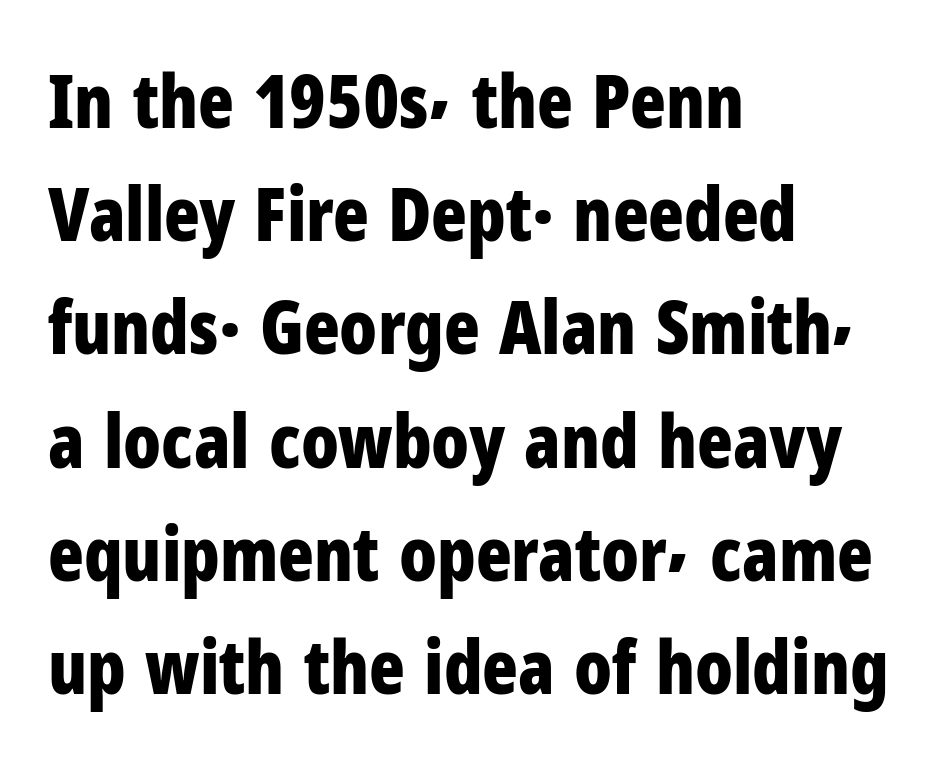
Q: Is the text bold? A: Yes.
Q: Is the text italic (slanted)? A: No, it is upright.
Q: Is the typeface a serif or a sans-serif typeface? A: Sans-serif.
Q: Is the text underlined? A: No.
Q: How is the paragraph aligned? A: Left-aligned.
Q: Is the spacing between letters normal or unusually wide? A: Normal.
Q: Is the spacing between lines tight, normal or loose? A: Normal.
Q: Width (condensed, normal, or wide)? A: Condensed.
Q: Stroke contrast? A: Low.
Q: x-height? A: Medium.
Q: Monospaced? A: No.
